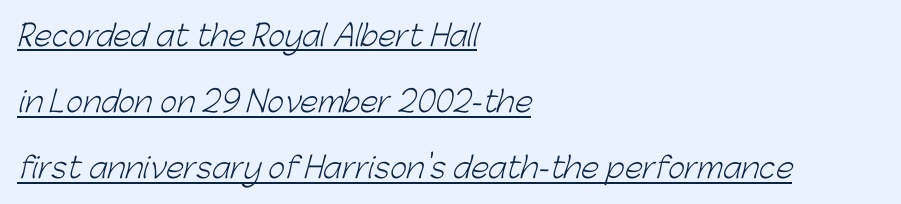
{"serif": "no", "bold": "no", "weight": "light", "width": "normal", "stroke_contrast": "low", "x_height": "medium", "monospaced": "no", "underline": "yes", "align": "left", "line_spacing": "loose", "line_spacing_ratio": 2.28, "letter_spacing": "normal", "letter_spacing_em": 0.0, "glyph_px": 29}
